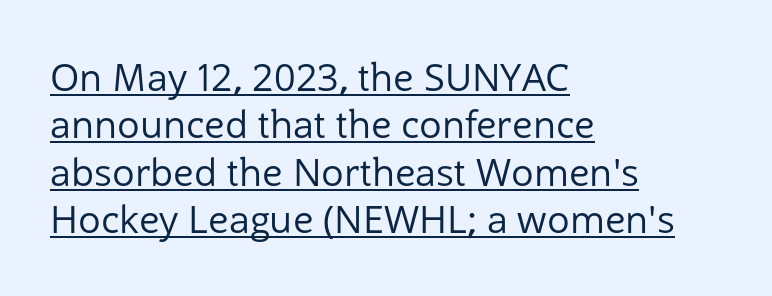
{"serif": "no", "italic": "no", "bold": "no", "weight": "regular", "width": "normal", "stroke_contrast": "low", "x_height": "medium", "monospaced": "no", "underline": "yes", "align": "left", "line_spacing": "normal", "line_spacing_ratio": 1.25, "letter_spacing": "normal", "letter_spacing_em": 0.0, "glyph_px": 38}
